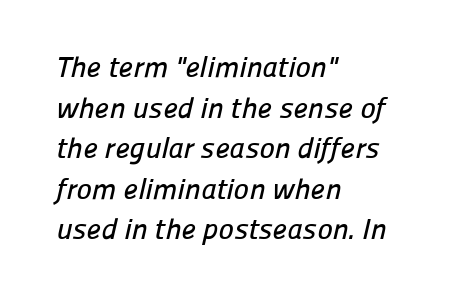
A typesetter would call this leading conventional body-copy spacing. Characters follow at the spacing the type designer built in. The string is rendered with underlining switched off. Think of a printed novel: that variable character pitch is what you see here.
